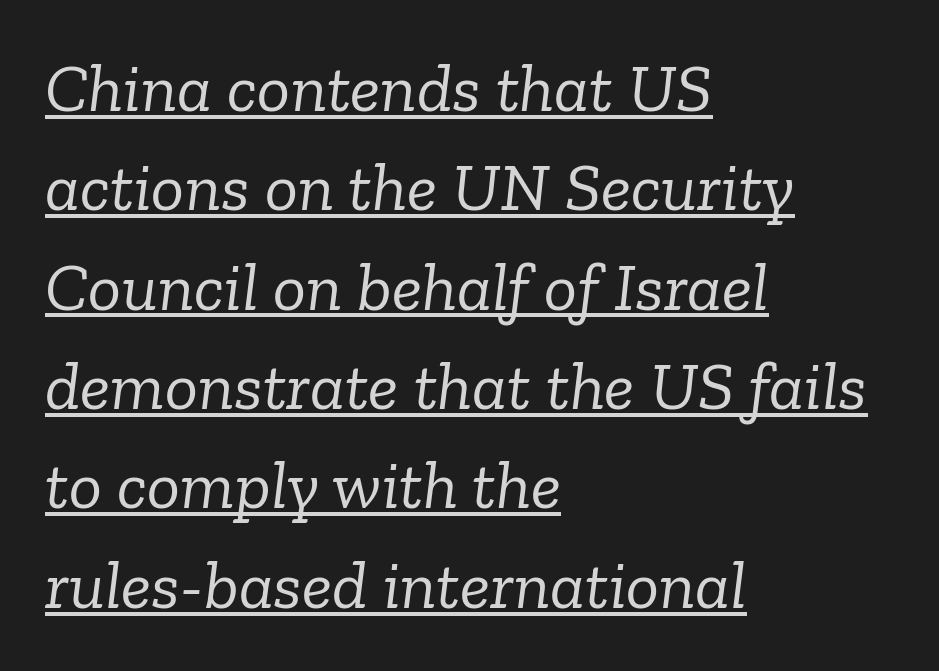
The image shows 69 px light serif type, italic (leaning right); set left-aligned, normal line spacing (1.44x), normal letter spacing, underlined; low stroke contrast and a medium x-height.
